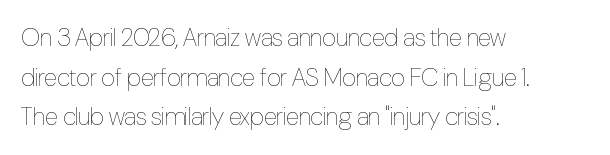
{"italic": "no", "bold": "no", "underline": "no", "align": "left", "line_spacing": "normal", "line_spacing_ratio": 1.59, "letter_spacing": "normal", "letter_spacing_em": 0.0, "glyph_px": 25}
